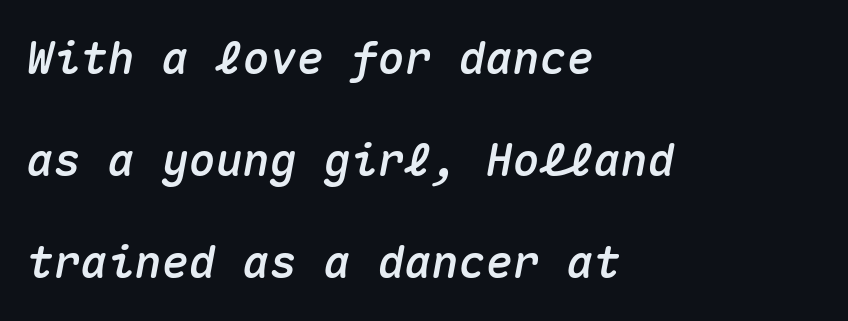
The paragraph shown leans on its left margin. The letters march in equal steps, a hallmark of fixed-pitch type. Airy leading. The gaps between neighbouring characters are ordinary and unremarkable. Compared with ordinary roman type, these characters are visibly tilted. A clean baseline with only descenders dipping below it.
